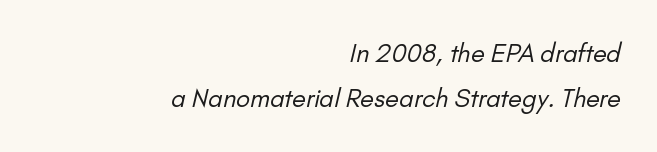
Q: Is the text bold? A: No.
Q: Is the text underlined? A: No.
Q: How is the paragraph aligned? A: Right-aligned.
Q: Is the spacing between letters normal or unusually wide? A: Normal.
